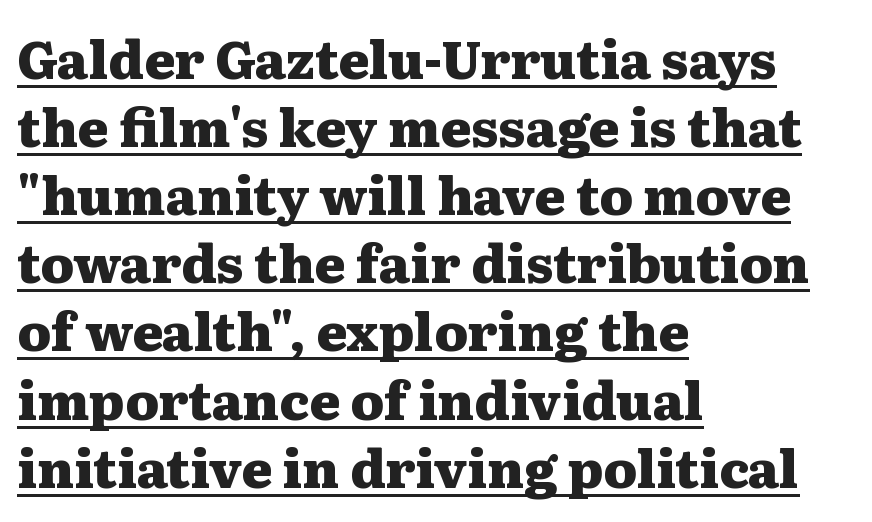
{"serif": "yes", "italic": "no", "bold": "yes", "weight": "heavy", "width": "wide", "stroke_contrast": "medium", "x_height": "medium", "monospaced": "no", "underline": "yes", "align": "left", "line_spacing": "normal", "line_spacing_ratio": 1.31, "letter_spacing": "normal", "letter_spacing_em": 0.0, "glyph_px": 52}
